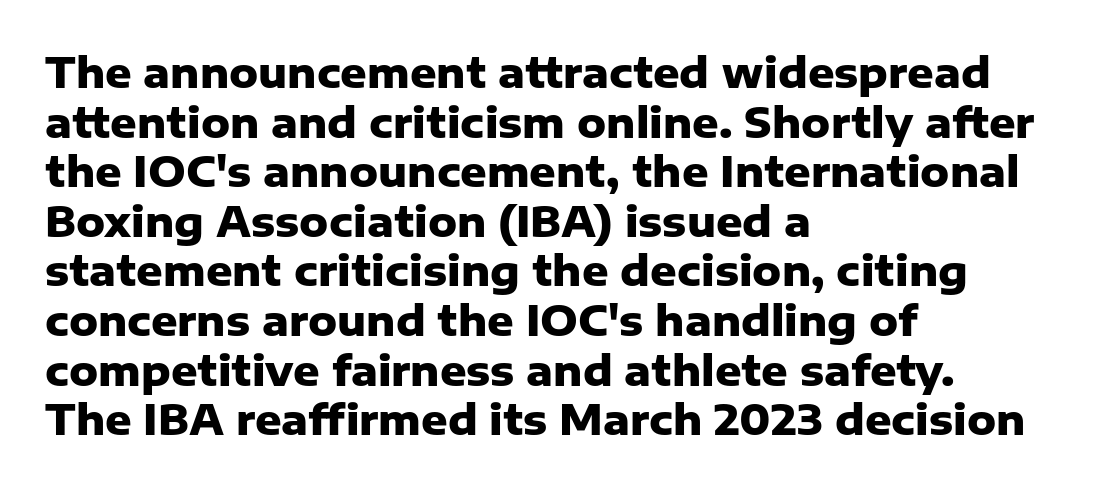
Q: Is the text bold? A: Yes.
Q: Is the text italic (slanted)? A: No, it is upright.
Q: Is the typeface a serif or a sans-serif typeface? A: Sans-serif.
Q: Is the text underlined? A: No.
Q: How is the paragraph aligned? A: Left-aligned.
Q: Is the spacing between letters normal or unusually wide? A: Normal.
Q: Width (condensed, normal, or wide)? A: Normal.
Q: Stroke contrast? A: Low.
Q: x-height? A: Medium.
Q: Monospaced? A: No.
